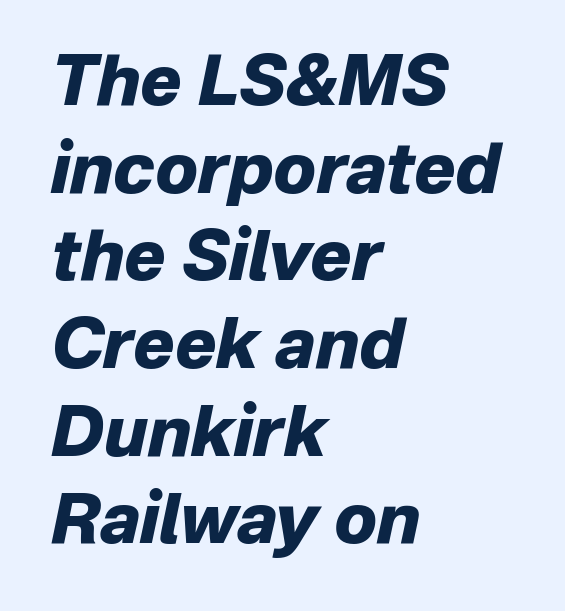
The paragraph has a hard left edge and a soft right edge. Whoever set this chose a conventional vertical rhythm. Characters follow at the spacing the type designer built in. Here the designer chose a conventional face with non-uniform glyph widths.
